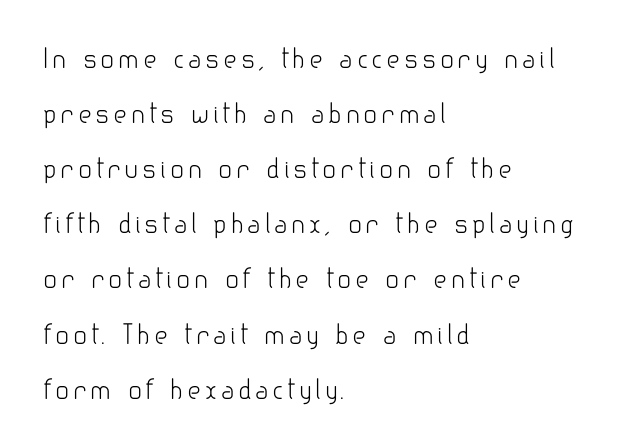
Q: Is the text bold? A: No.
Q: Is the text italic (slanted)? A: No, it is upright.
Q: Is the text underlined? A: No.
Q: How is the paragraph aligned? A: Left-aligned.
Q: Is the spacing between lines tight, normal or loose? A: Loose.
